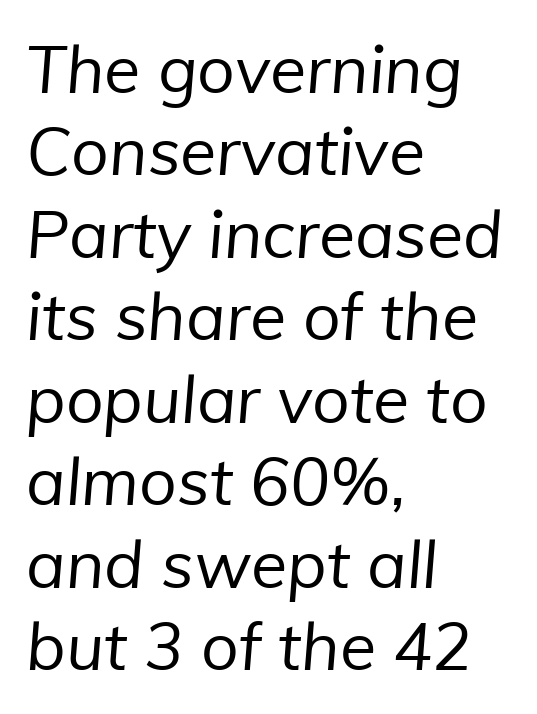
Q: Is the text bold? A: No.
Q: Is the typeface a serif or a sans-serif typeface? A: Sans-serif.
Q: Is the text underlined? A: No.
Q: How is the paragraph aligned? A: Left-aligned.
Q: Is the spacing between letters normal or unusually wide? A: Normal.
Q: Is the spacing between lines tight, normal or loose? A: Normal.
Q: Width (condensed, normal, or wide)? A: Normal.
Q: Stroke contrast? A: Low.
Q: x-height? A: Medium.
Q: Monospaced? A: No.
